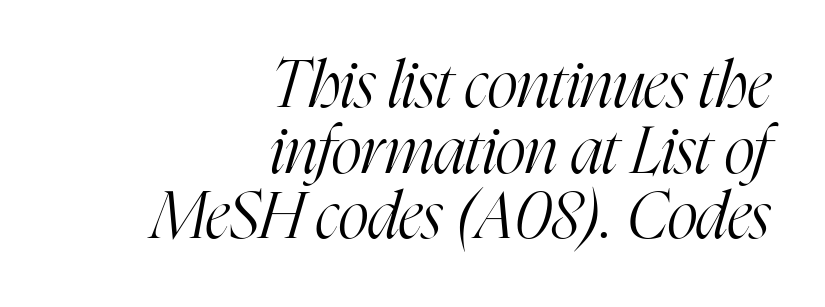
The image shows 65 px light, condensed serif type, italic (leaning right); set right-aligned, tight line spacing (1.01x), normal letter spacing, not underlined; high stroke contrast and a medium x-height.
